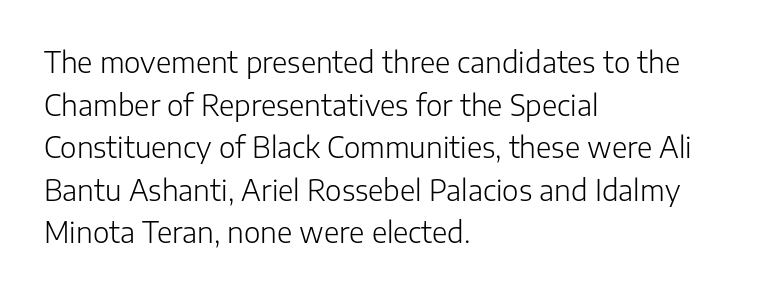
Q: Is the text bold? A: No.
Q: Is the text italic (slanted)? A: No, it is upright.
Q: Is the typeface a serif or a sans-serif typeface? A: Sans-serif.
Q: Is the text underlined? A: No.
Q: How is the paragraph aligned? A: Left-aligned.
Q: Is the spacing between letters normal or unusually wide? A: Normal.
Q: Is the spacing between lines tight, normal or loose? A: Normal.
Q: Width (condensed, normal, or wide)? A: Normal.
Q: Stroke contrast? A: Low.
Q: x-height? A: Medium.
Q: Monospaced? A: No.
